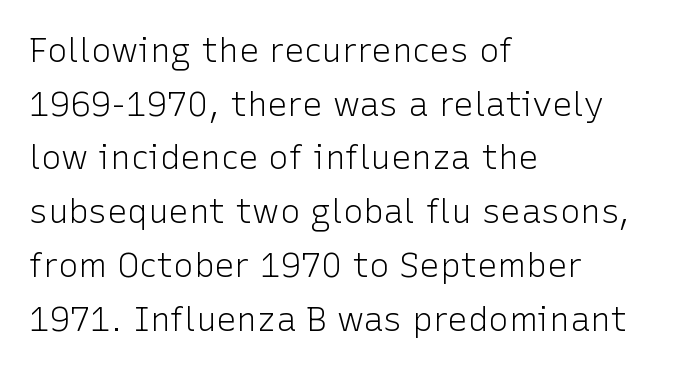
Q: Is the text bold? A: No.
Q: Is the text italic (slanted)? A: No, it is upright.
Q: Is the typeface a serif or a sans-serif typeface? A: Sans-serif.
Q: Is the text underlined? A: No.
Q: How is the paragraph aligned? A: Left-aligned.
Q: Is the spacing between letters normal or unusually wide? A: Normal.
Q: Is the spacing between lines tight, normal or loose? A: Normal.
Q: Width (condensed, normal, or wide)? A: Normal.
Q: Stroke contrast? A: Low.
Q: x-height? A: Medium.
Q: Monospaced? A: No.
